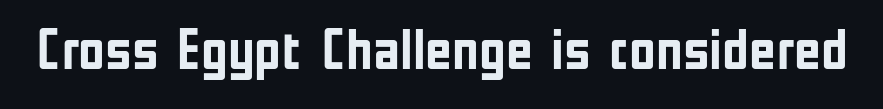
The image shows 58 px semibold, condensed sans-serif type, upright; set normal letter spacing, not underlined; low stroke contrast and a medium x-height.
